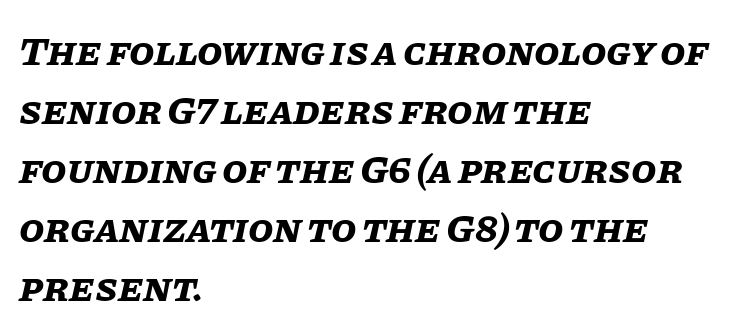
The image shows 41 px bold type, italic (leaning right); set left-aligned, normal line spacing (1.44x), normal letter spacing, not underlined; low stroke contrast and a large x-height.
